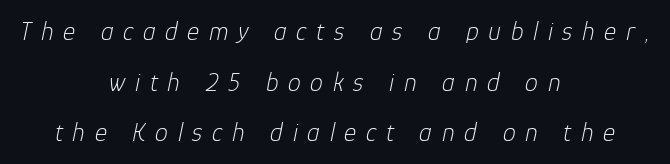
The line-height multiplier appears high, well above default. The rendering applies a slant to the glyphs. Is the letter spacing exaggerated? Yes — the characters are pushed far apart. The space beneath each line is pristine and unruled. Letters have the restrained weight of plain body copy at most. A centered setting, common on invitations and titles, is used for this passage.
